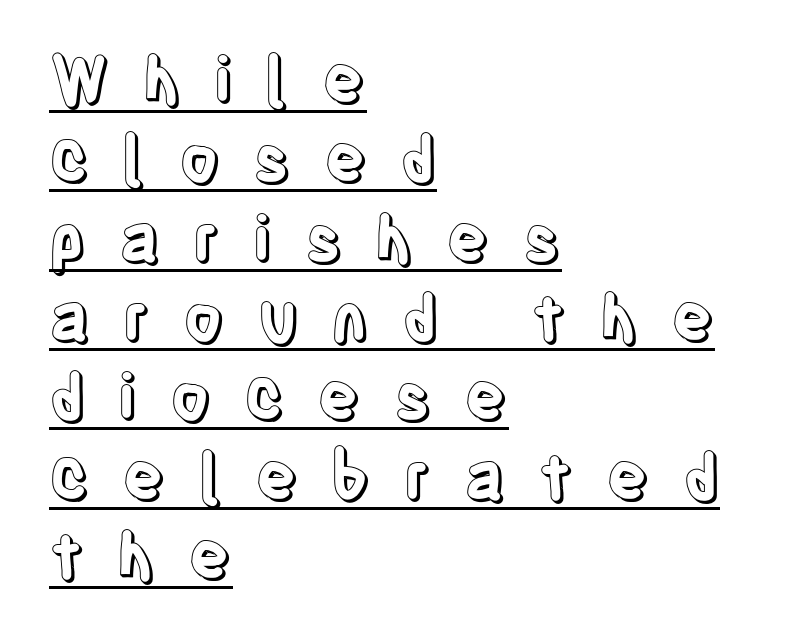
{"italic": "no", "width": "condensed", "x_height": "large", "monospaced": "no", "underline": "yes", "align": "left", "line_spacing_ratio": 1.24, "letter_spacing": "wide", "letter_spacing_em": 0.5, "glyph_px": 64}
